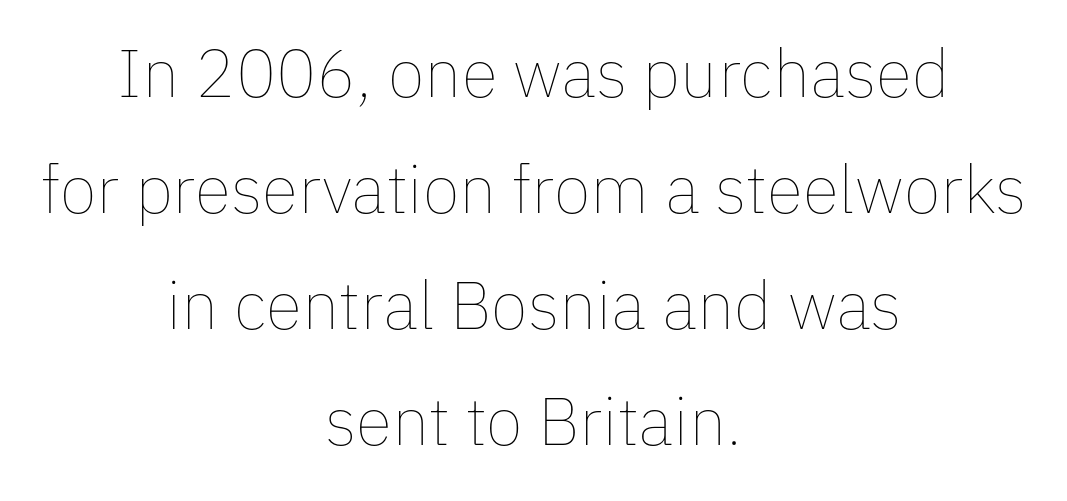
Q: Is the text bold? A: No.
Q: Is the text italic (slanted)? A: No, it is upright.
Q: Is the text underlined? A: No.
Q: How is the paragraph aligned? A: Centered.
Q: Is the spacing between letters normal or unusually wide? A: Normal.
Q: Width (condensed, normal, or wide)? A: Normal.
Q: Stroke contrast? A: Low.
Q: x-height? A: Medium.
Q: Monospaced? A: No.
